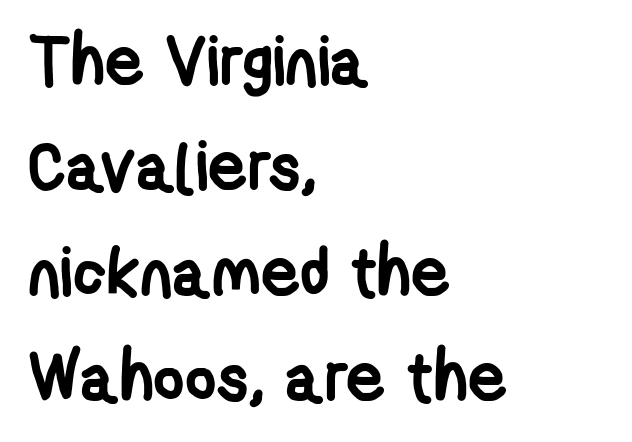
Q: Is the text bold? A: Yes.
Q: Is the typeface a serif or a sans-serif typeface? A: Sans-serif.
Q: Is the text underlined? A: No.
Q: How is the paragraph aligned? A: Left-aligned.
Q: Is the spacing between letters normal or unusually wide? A: Normal.
Q: Is the spacing between lines tight, normal or loose? A: Normal.
Q: Width (condensed, normal, or wide)? A: Condensed.
Q: Stroke contrast? A: Low.
Q: x-height? A: Medium.
Q: Monospaced? A: No.
